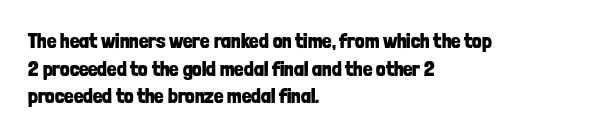
Q: Is the text bold? A: Yes.
Q: Is the text italic (slanted)? A: No, it is upright.
Q: Is the text underlined? A: No.
Q: How is the paragraph aligned? A: Left-aligned.
Q: Is the spacing between letters normal or unusually wide? A: Normal.
Q: Is the spacing between lines tight, normal or loose? A: Normal.
